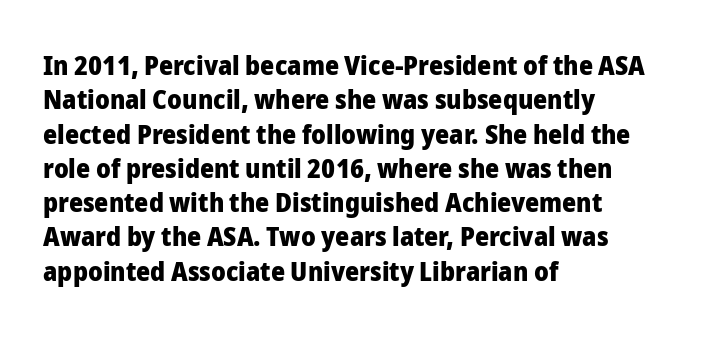
The image shows 27 px bold type, upright; set left-aligned, normal line spacing (1.27x), normal letter spacing, not underlined.
